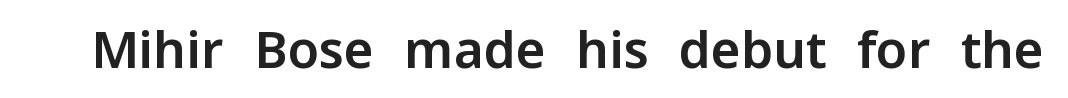
The image shows 51 px sans-serif type, upright; set normal letter spacing, not underlined; low stroke contrast and a medium x-height.
